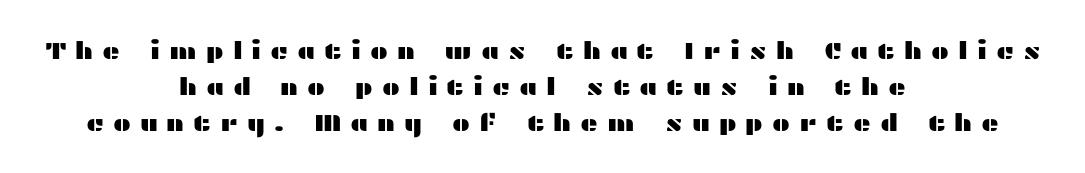
The image shows 24 px text type, upright; set centered, normal line spacing (1.5x), unusually wide letter spacing (+0.37 em), not underlined.
